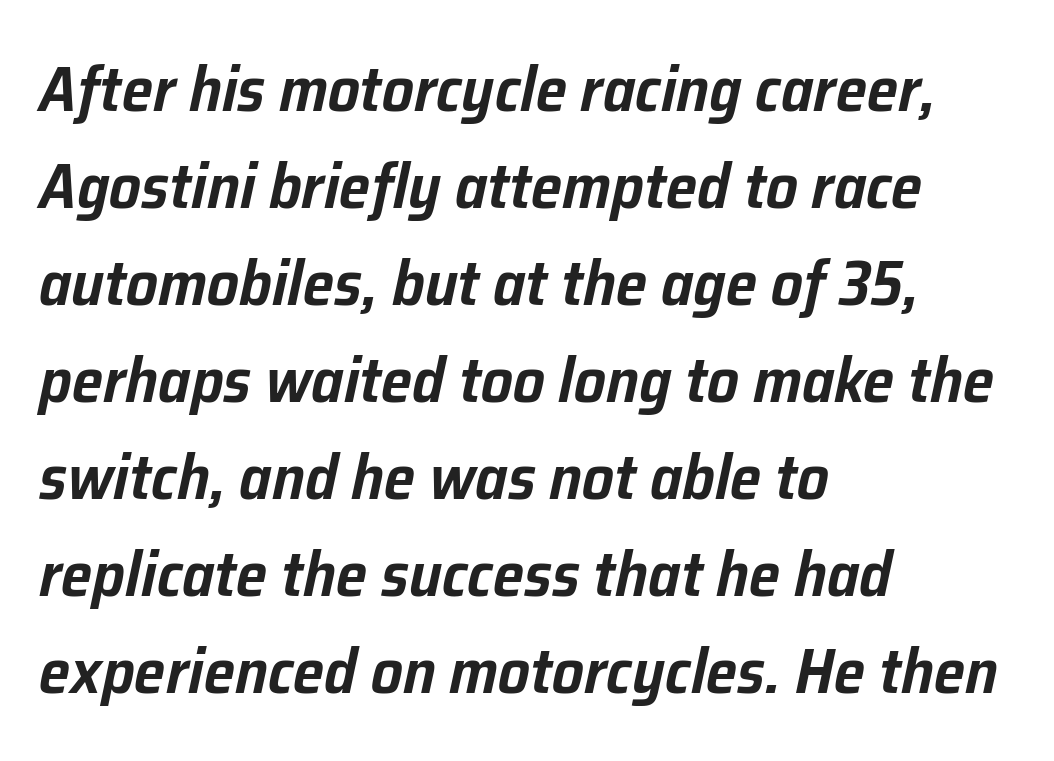
{"italic": "yes", "lean": "right", "slant_degrees": 12, "width": "normal", "stroke_contrast": "low", "x_height": "medium", "monospaced": "no", "underline": "no", "align": "left", "line_spacing": "normal", "line_spacing_ratio": 1.54, "letter_spacing": "normal", "letter_spacing_em": 0.0, "glyph_px": 63}
